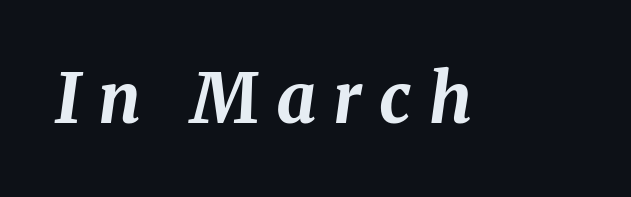
The image shows 69 px bold type, italic (leaning right); set unusually wide letter spacing (+0.25 em), not underlined; medium stroke contrast and a medium x-height.
